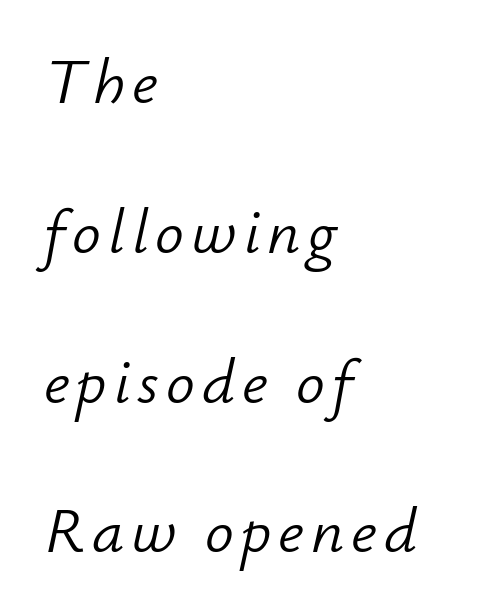
Horizontally, the lines are justified to the leading edge only. These lines are rendered in a variable-pitch font. These lines stand farther apart than default settings would place them. Words float on clear page, feet unadorned.
